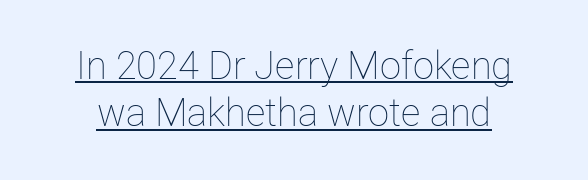
The image shows 38 px thin type, upright; set line spacing 1.24x, normal letter spacing, underlined; low stroke contrast and a medium x-height.
